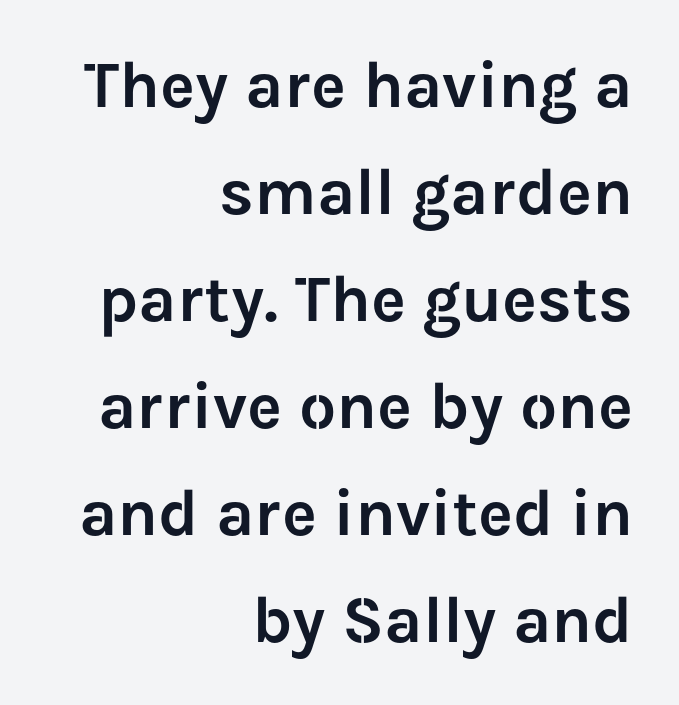
Beneath every word, the page is bare. What kind of face is this? One without serifs — a sans. Words appear dense and cohesive because spacing is normal. Think of a printed novel: that variable character pitch is what you see here.
